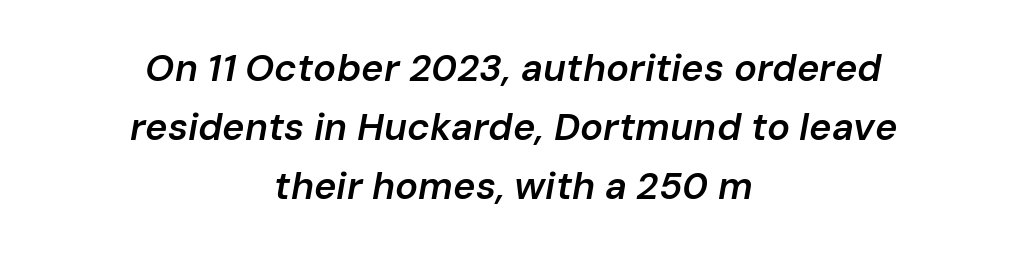
{"italic": "yes", "lean": "right", "slant_degrees": 10, "bold": "semi", "weight": "semibold", "width": "normal", "stroke_contrast": "low", "x_height": "medium", "monospaced": "no", "underline": "no", "align": "center", "line_spacing": "normal", "line_spacing_ratio": 1.55, "letter_spacing": "normal", "letter_spacing_em": 0.0, "glyph_px": 38}
